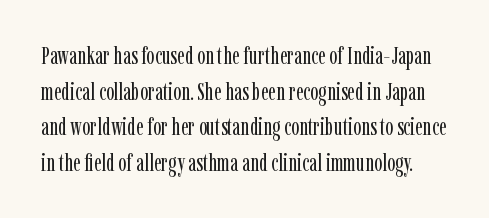
{"italic": "no", "bold": "no", "underline": "no", "line_spacing": "normal", "line_spacing_ratio": 1.48, "letter_spacing": "normal", "letter_spacing_em": 0.0, "glyph_px": 24}
